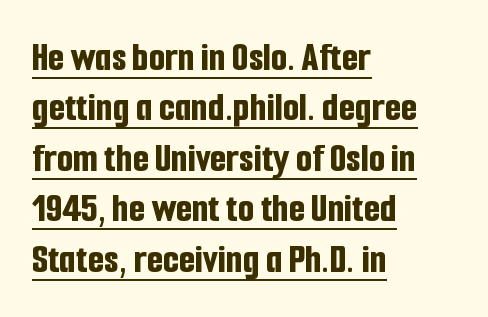
A typesetter would call this zero additional tracking. Is this a fixed-width face? No — the glyphs have proportional, varying widths. Grotesque or geometric, the face here clearly has no serifs. This is heavy type, rendered in bold. The rendered words wear a rule along their underside. Unlike italic type, these characters show no tilt at all.
